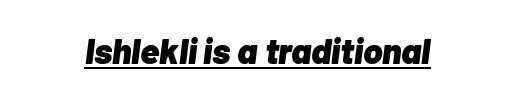
Letter spacing: default. Each letter keeps its own natural width here, so spacing adapts to shape. Observe the lean: these are italic letterforms. Glance below the letters and you will spot a drawn line. Is the type bold? Yes — the strokes are clearly thick and heavy.
